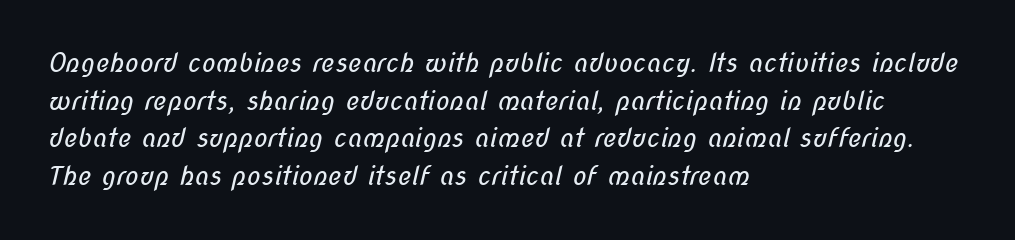
The image shows 26 px text type; set left-aligned, normal line spacing (1.45x), normal letter spacing, not underlined.
